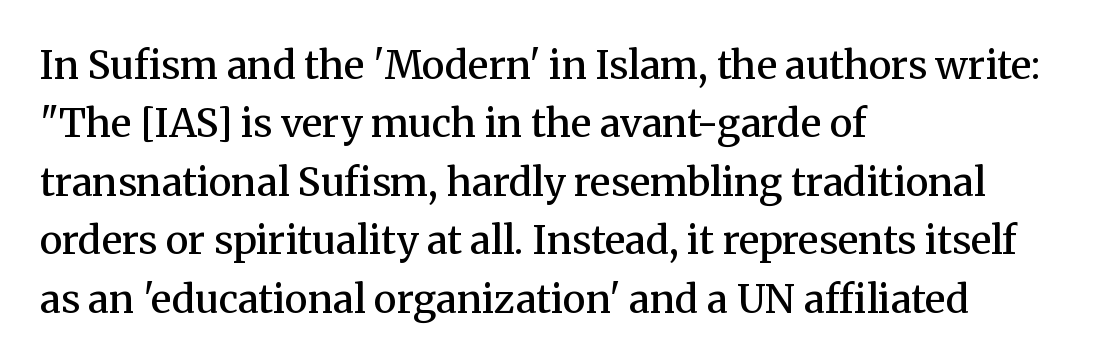
{"serif": "yes", "italic": "no", "bold": "semi", "weight": "semibold", "width": "normal", "stroke_contrast": "medium", "x_height": "medium", "monospaced": "no", "underline": "no", "align": "left", "line_spacing": "normal", "line_spacing_ratio": 1.5, "letter_spacing": "normal", "letter_spacing_em": 0.0, "glyph_px": 39}
